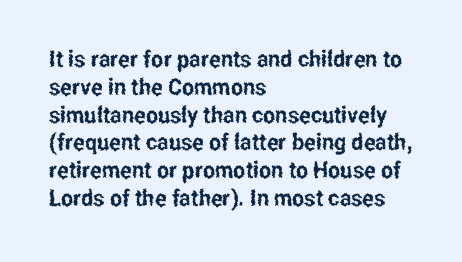
Q: Is the text italic (slanted)? A: No, it is upright.
Q: Is the text underlined? A: No.
Q: How is the paragraph aligned? A: Left-aligned.
Q: Is the spacing between letters normal or unusually wide? A: Normal.
